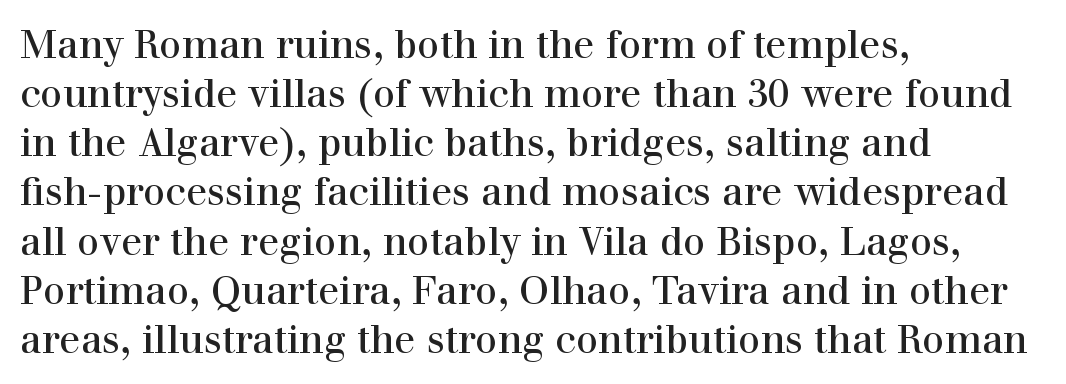
The image shows 39 px regular-weight serif type, upright; set left-aligned, normal line spacing (1.26x), normal letter spacing, not underlined; high stroke contrast and a medium x-height.
